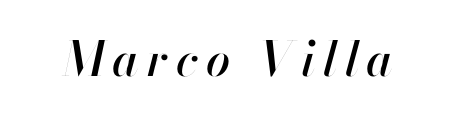
Q: Is the text italic (slanted)? A: Yes, it leans right by about 13 degrees.
Q: Is the text underlined? A: No.
Q: Width (condensed, normal, or wide)? A: Normal.
Q: Stroke contrast? A: High.
Q: x-height? A: Small.
Q: Monospaced? A: No.
